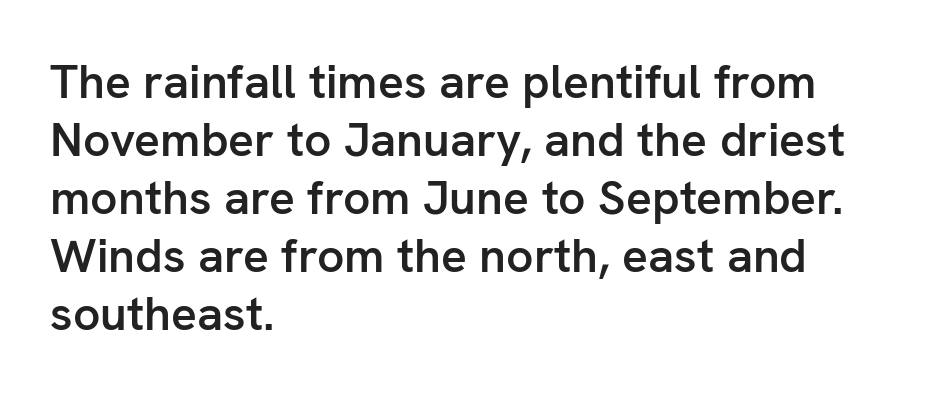
The image shows 48 px semibold sans-serif type, upright; set left-aligned, line spacing 1.21x, normal letter spacing, not underlined; low stroke contrast and a medium x-height.
